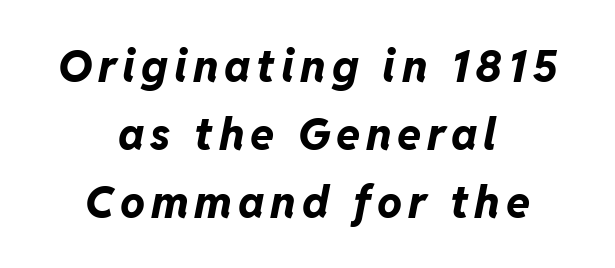
{"italic": "yes", "lean": "right", "slant_degrees": 11, "bold": "yes", "weight": "bold", "width": "normal", "stroke_contrast": "low", "x_height": "medium", "monospaced": "no", "underline": "no", "align": "center", "line_spacing": "normal", "line_spacing_ratio": 1.54, "glyph_px": 44}
